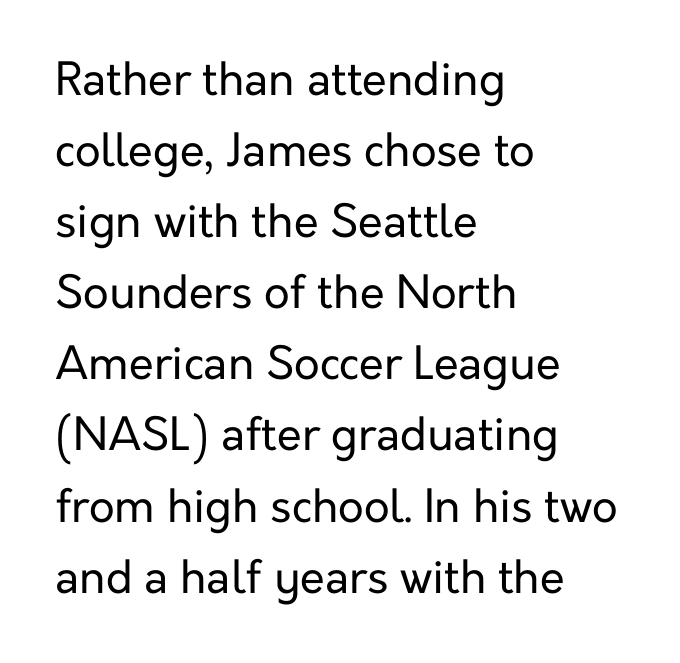
Q: Is the text bold? A: No.
Q: Is the text italic (slanted)? A: No, it is upright.
Q: Is the typeface a serif or a sans-serif typeface? A: Sans-serif.
Q: Is the text underlined? A: No.
Q: How is the paragraph aligned? A: Left-aligned.
Q: Is the spacing between letters normal or unusually wide? A: Normal.
Q: Is the spacing between lines tight, normal or loose? A: Normal.
Q: Width (condensed, normal, or wide)? A: Normal.
Q: Stroke contrast? A: Low.
Q: x-height? A: Medium.
Q: Monospaced? A: No.
